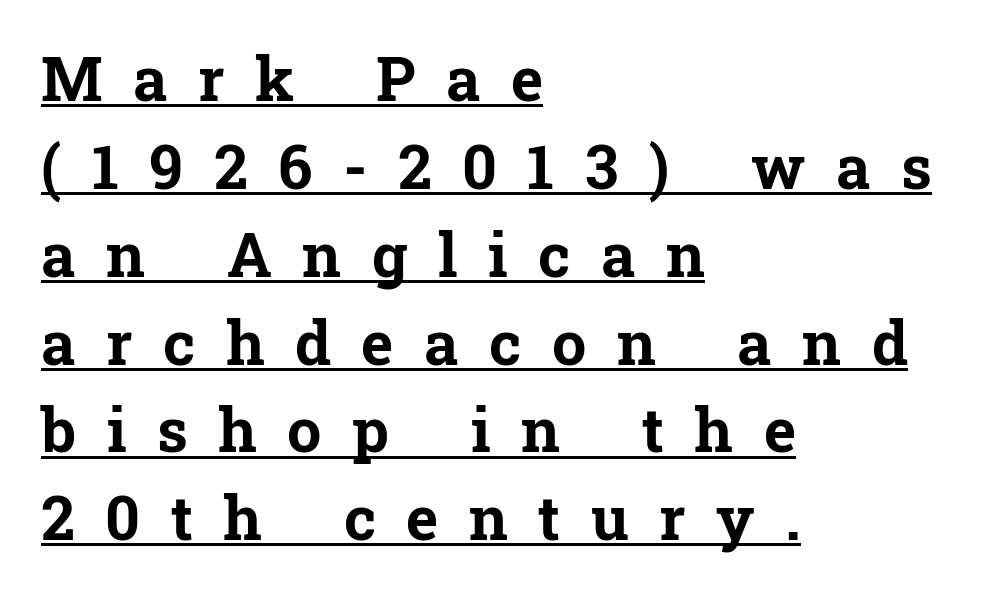
Q: Is the text bold? A: Yes.
Q: Is the text italic (slanted)? A: No, it is upright.
Q: Is the typeface a serif or a sans-serif typeface? A: Serif.
Q: Is the text underlined? A: Yes.
Q: How is the paragraph aligned? A: Left-aligned.
Q: Is the spacing between letters normal or unusually wide? A: Unusually wide.
Q: Is the spacing between lines tight, normal or loose? A: Normal.
Q: Width (condensed, normal, or wide)? A: Normal.
Q: Stroke contrast? A: Low.
Q: x-height? A: Medium.
Q: Monospaced? A: No.
